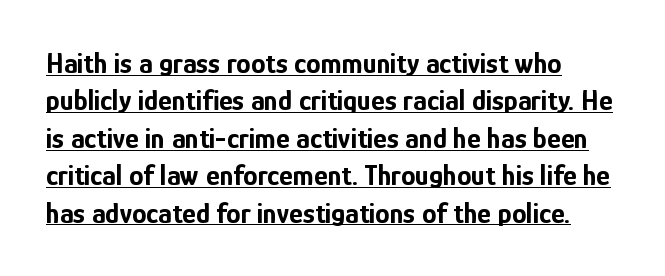
I'd call this a sans setting — the letters go barefoot. Characters follow at the spacing the type designer built in. Decoration check: the copy is underlined. Is there any slant? The stems are plumb. A normal amount of white space separates one row of letters from the next. Proportional: the letters do not fall into vertical columns.
